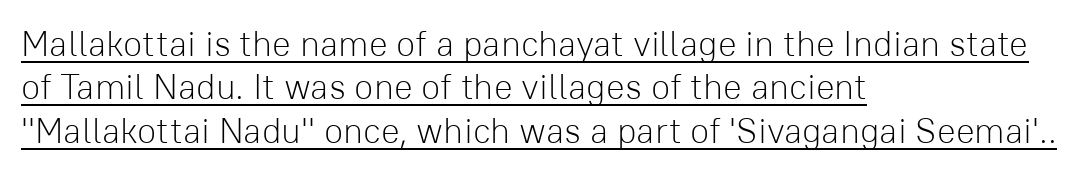
{"serif": "no", "italic": "no", "bold": "no", "weight": "light", "width": "normal", "stroke_contrast": "low", "x_height": "medium", "monospaced": "no", "underline": "yes", "align": "left", "line_spacing_ratio": 1.24, "letter_spacing": "normal", "letter_spacing_em": 0.0, "glyph_px": 35}
